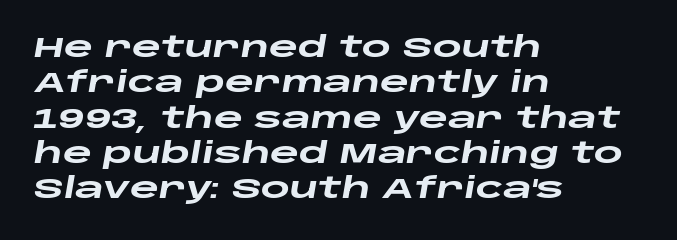
The typesetter chose a ragged-right arrangement here. Anything drawn beneath the words? Only blank space. The face used here is proportionally spaced, like ordinary book or web type. The passage shown leans; its letterforms are oblique. What's the leading like? Ordinary, nothing unusual.
